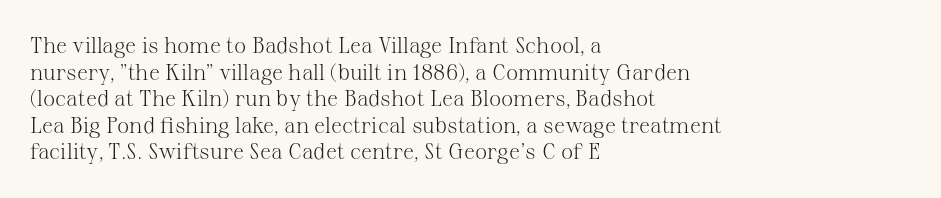
{"italic": "no", "bold": "no", "underline": "no", "align": "left", "line_spacing_ratio": 1.21, "letter_spacing": "normal", "letter_spacing_em": 0.0, "glyph_px": 22}
